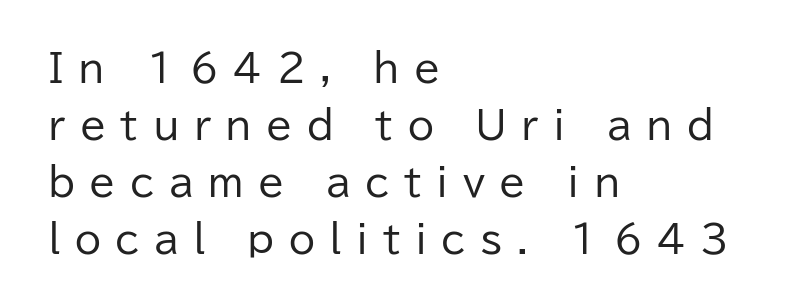
Q: Is the text bold? A: No.
Q: Is the text italic (slanted)? A: No, it is upright.
Q: Is the typeface a serif or a sans-serif typeface? A: Sans-serif.
Q: Is the text underlined? A: No.
Q: How is the paragraph aligned? A: Left-aligned.
Q: Is the spacing between letters normal or unusually wide? A: Unusually wide.
Q: Is the spacing between lines tight, normal or loose? A: Normal.
Q: Width (condensed, normal, or wide)? A: Normal.
Q: Stroke contrast? A: Low.
Q: x-height? A: Medium.
Q: Monospaced? A: No.
